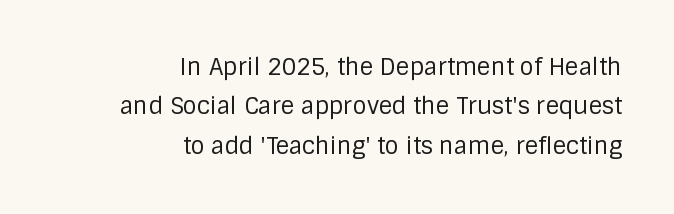
Q: Is the text bold? A: No.
Q: Is the text italic (slanted)? A: No, it is upright.
Q: Is the text underlined? A: No.
Q: How is the paragraph aligned? A: Right-aligned.
Q: Is the spacing between letters normal or unusually wide? A: Normal.
